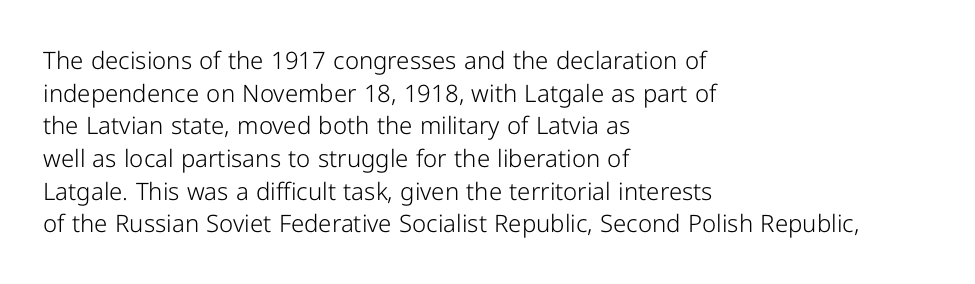
The image shows 24 px text type, upright; set left-aligned, normal line spacing (1.36x), normal letter spacing, not underlined.
